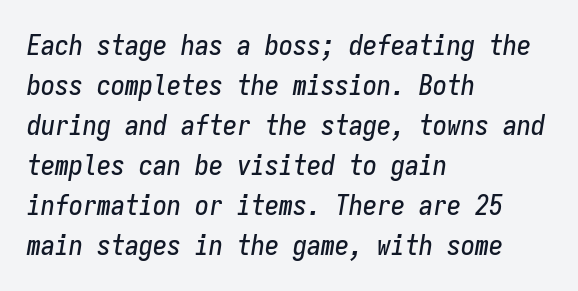
In terms of letterspacing, this is plain default setting. Letters rest on an invisible, unmarked baseline. Looks like terminal output: every glyph gets an equal slot. Layout note: lines flush left. Posture: slanted. Each new line begins a customary step beneath the previous one.
